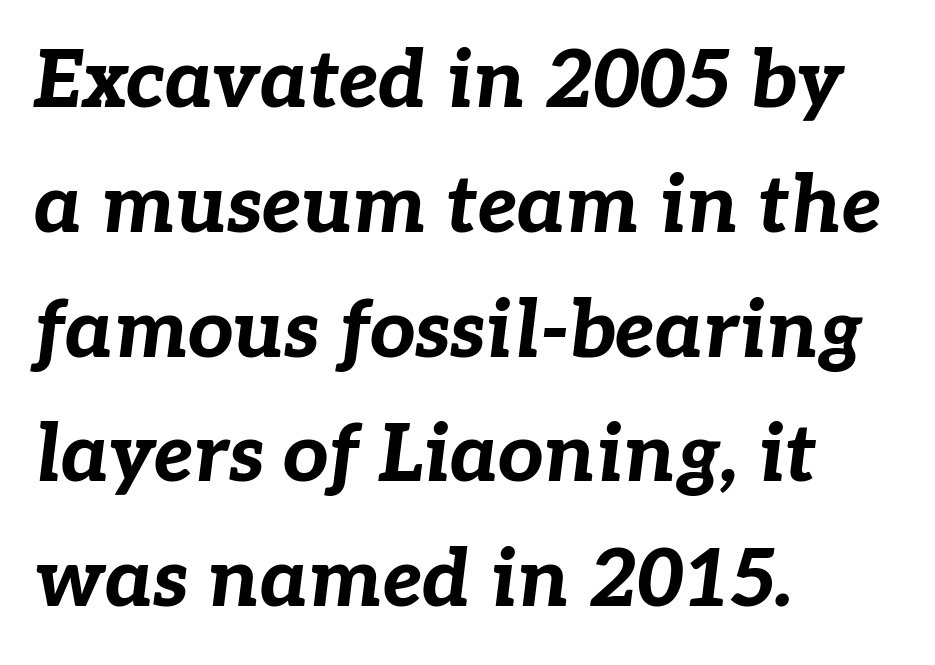
{"italic": "yes", "lean": "right", "slant_degrees": 7, "bold": "yes", "weight": "bold", "width": "normal", "stroke_contrast": "low", "x_height": "medium", "monospaced": "no", "underline": "no", "align": "left", "line_spacing": "normal", "line_spacing_ratio": 1.56, "letter_spacing": "normal", "letter_spacing_em": 0.0, "glyph_px": 80}
